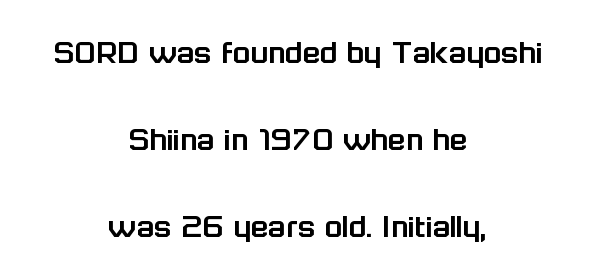
{"serif": "no", "italic": "no", "width": "normal", "stroke_contrast": "low", "x_height": "medium", "monospaced": "no", "underline": "no", "align": "center", "line_spacing": "loose", "line_spacing_ratio": 2.41, "letter_spacing": "normal", "letter_spacing_em": 0.0, "glyph_px": 36}
